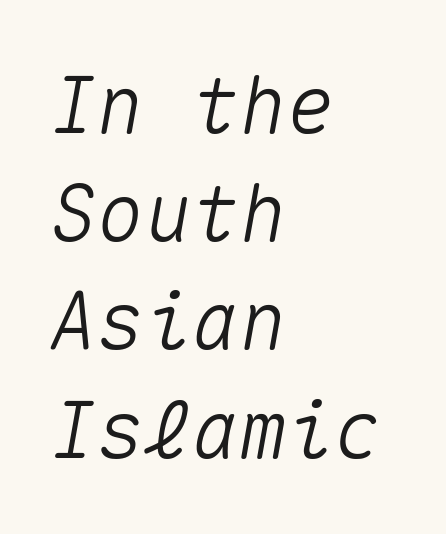
Q: Is the text italic (slanted)? A: Yes, it leans right by about 10 degrees.
Q: Is the text underlined? A: No.
Q: How is the paragraph aligned? A: Left-aligned.
Q: Is the spacing between letters normal or unusually wide? A: Normal.
Q: Is the spacing between lines tight, normal or loose? A: Normal.
Q: Width (condensed, normal, or wide)? A: Normal.
Q: Stroke contrast? A: Medium.
Q: x-height? A: Medium.
Q: Monospaced? A: Yes.
